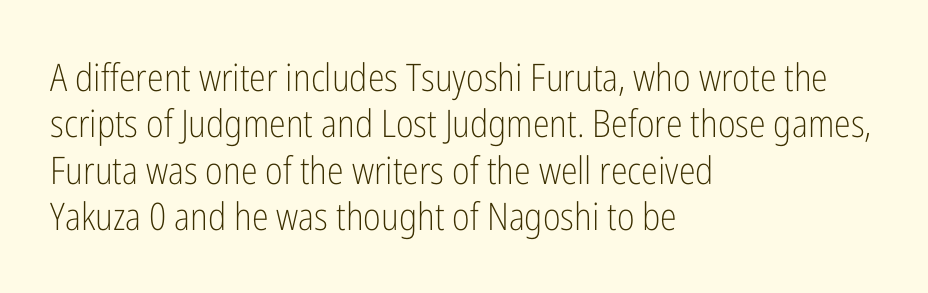
The image shows 38 px light, condensed sans-serif type, upright; set left-aligned, line spacing 1.22x, normal letter spacing, not underlined; low stroke contrast and a medium x-height.
